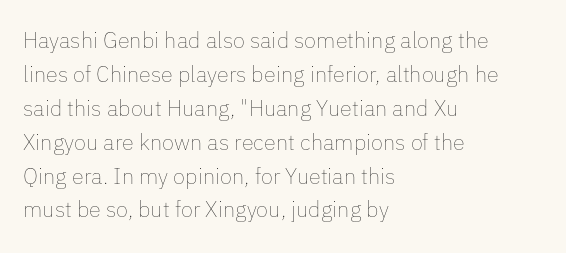
Q: Is the text bold? A: No.
Q: Is the text italic (slanted)? A: No, it is upright.
Q: Is the text underlined? A: No.
Q: How is the paragraph aligned? A: Left-aligned.
Q: Is the spacing between letters normal or unusually wide? A: Normal.
Q: Is the spacing between lines tight, normal or loose? A: Normal.
